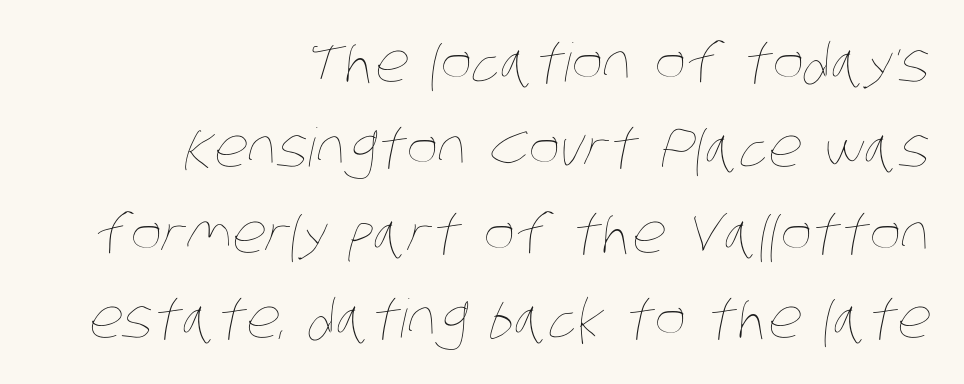
{"bold": "no", "weight": "thin", "width": "condensed", "stroke_contrast": "low", "x_height": "large", "monospaced": "no", "underline": "no", "align": "right", "line_spacing": "normal", "line_spacing_ratio": 1.61, "letter_spacing": "normal", "letter_spacing_em": 0.0, "glyph_px": 53}
